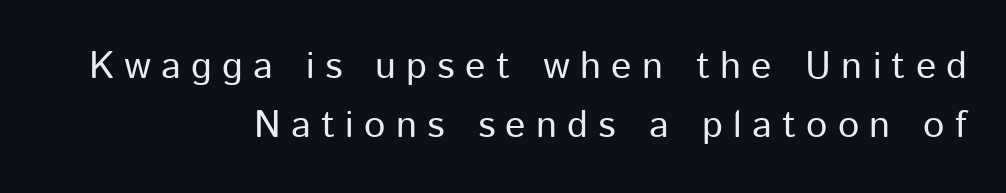
The image shows 38 px regular-weight sans-serif type, upright; set right-aligned, normal line spacing (1.54x), unusually wide letter spacing (+0.27 em), not underlined; low stroke contrast and a medium x-height.
